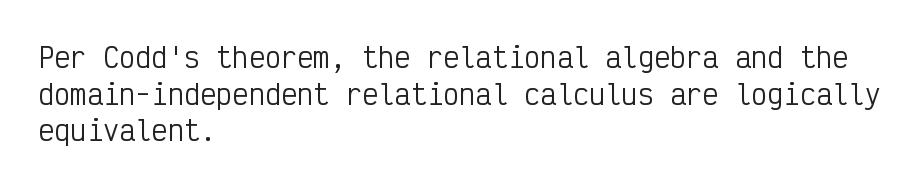
The image shows 27 px text type, upright; set left-aligned, normal line spacing (1.36x), normal letter spacing, not underlined.
